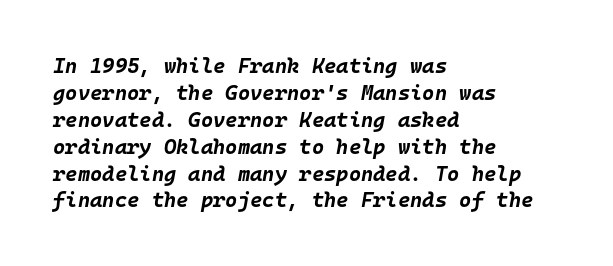
The image shows 21 px bold type, italic (leaning right); set left-aligned, normal line spacing (1.28x), normal letter spacing, not underlined.
